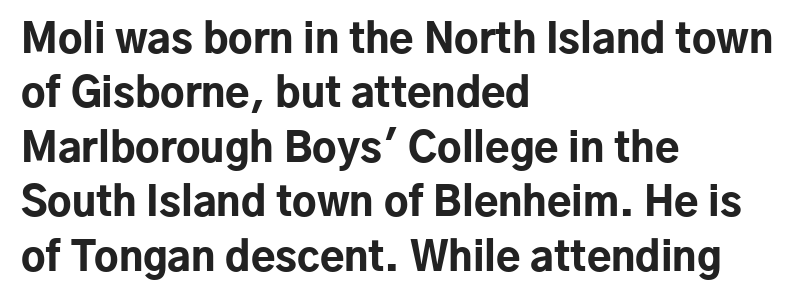
{"serif": "no", "italic": "no", "bold": "yes", "weight": "bold", "width": "normal", "stroke_contrast": "low", "x_height": "medium", "monospaced": "no", "underline": "no", "align": "left", "line_spacing": "normal", "line_spacing_ratio": 1.36, "letter_spacing": "normal", "letter_spacing_em": 0.0, "glyph_px": 40}
